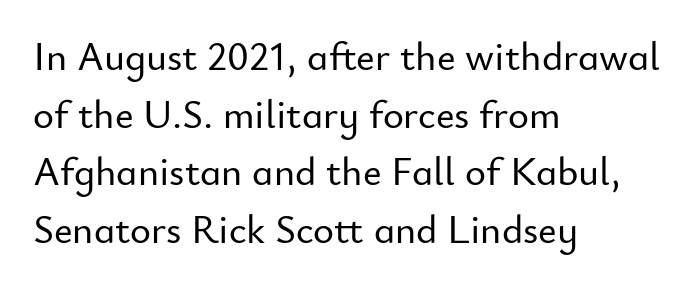
Students, observe: this is what conventionally led text looks like. Nothing sits at the stroke ends, so this counts as sans-serif. Descenders hang freely into open space. Does the copy run flush right? No — it runs flush left. The rendering uses natural spacing where letterforms have individual widths.
